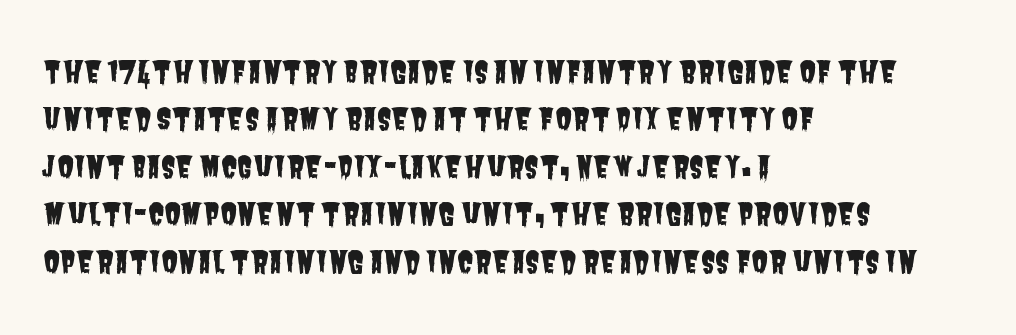
{"serif": "no", "width": "condensed", "stroke_contrast": "low", "x_height": "large", "monospaced": "no", "underline": "no", "align": "left", "line_spacing": "normal", "line_spacing_ratio": 1.58, "letter_spacing": "normal", "letter_spacing_em": 0.0, "glyph_px": 30}
